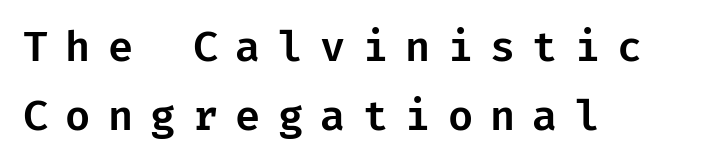
Q: Is the text italic (slanted)? A: No, it is upright.
Q: Is the typeface a serif or a sans-serif typeface? A: Sans-serif.
Q: Is the text underlined? A: No.
Q: How is the paragraph aligned? A: Left-aligned.
Q: Is the spacing between letters normal or unusually wide? A: Unusually wide.
Q: Is the spacing between lines tight, normal or loose? A: Normal.
Q: Width (condensed, normal, or wide)? A: Normal.
Q: Stroke contrast? A: Low.
Q: x-height? A: Medium.
